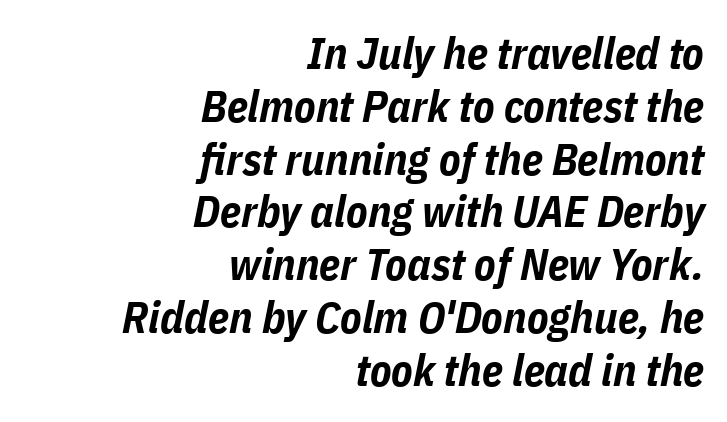
Q: Is the text bold? A: Yes.
Q: Is the text italic (slanted)? A: Yes, it leans right by about 11 degrees.
Q: Is the text underlined? A: No.
Q: How is the paragraph aligned? A: Right-aligned.
Q: Is the spacing between letters normal or unusually wide? A: Normal.
Q: Width (condensed, normal, or wide)? A: Condensed.
Q: Stroke contrast? A: Low.
Q: x-height? A: Medium.
Q: Monospaced? A: No.
